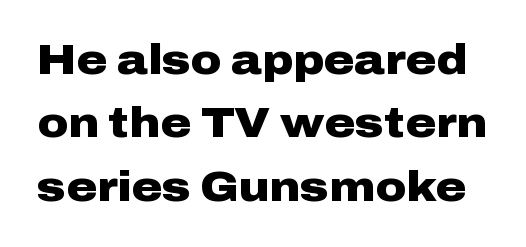
The image shows 42 px heavy, wide sans-serif type, upright; set normal line spacing (1.51x), normal letter spacing, not underlined; low stroke contrast and a medium x-height.
